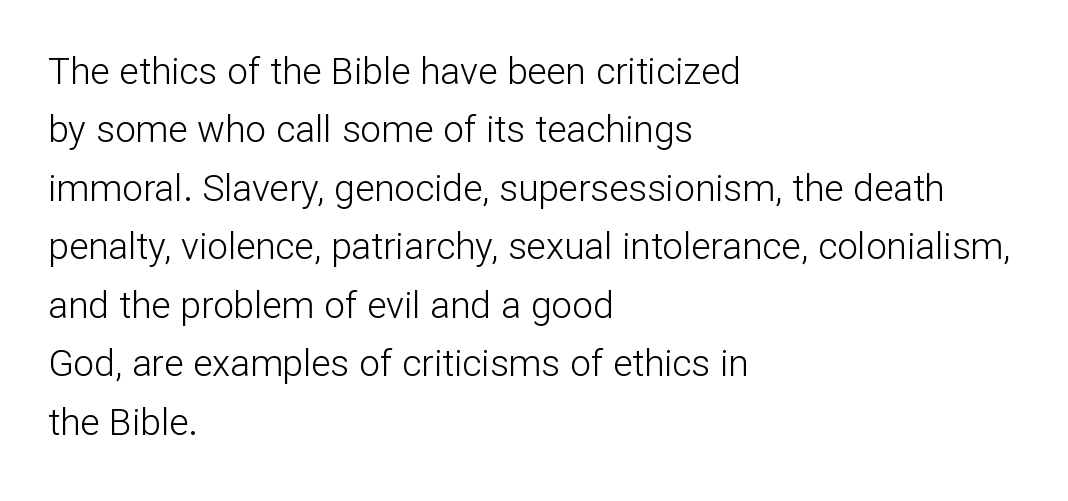
{"serif": "no", "italic": "no", "bold": "no", "weight": "light", "width": "normal", "stroke_contrast": "low", "x_height": "medium", "monospaced": "no", "underline": "no", "align": "left", "line_spacing": "normal", "line_spacing_ratio": 1.58, "letter_spacing": "normal", "letter_spacing_em": 0.0, "glyph_px": 37}
